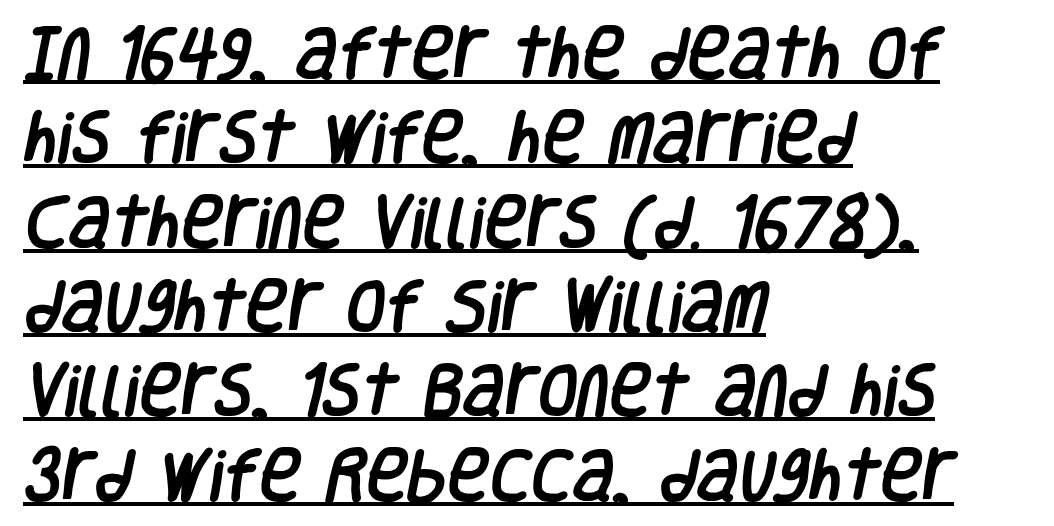
The image shows 57 px condensed sans-serif type; set left-aligned, normal line spacing (1.48x), normal letter spacing, underlined; low stroke contrast and a large x-height.
